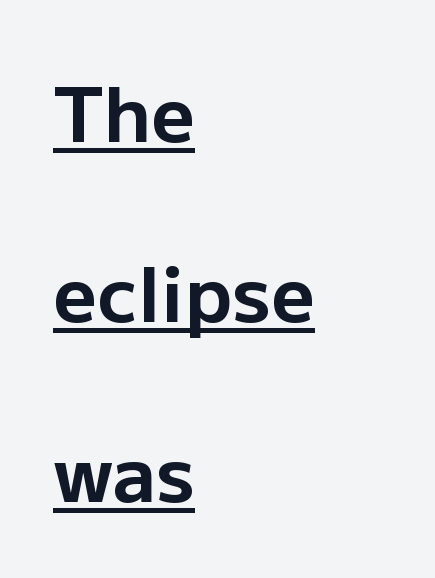
The block of text is sparse from top to bottom, with ample space between rows. Is this a fixed-width face? No — the glyphs have proportional, varying widths. Underlining? Definitely there. In CSS terms this would be text-align: left. Is the type bold? Yes — the strokes are clearly thick and heavy.
